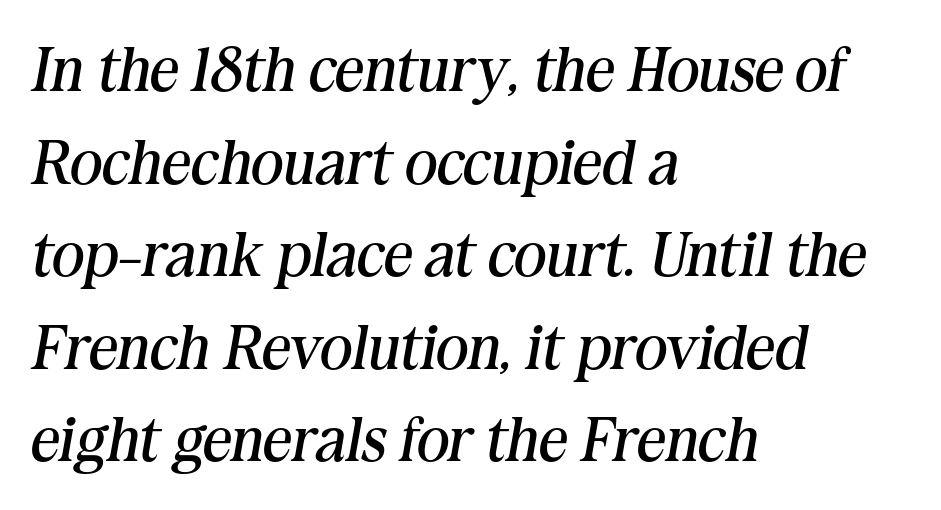
The space beneath each line is pristine and unruled. Italic? Definitely — the glyphs are oblique. The passage is arranged the way most books set body copy — flush left. You could call the tracking neutral — neither tight nor loose. Each new line begins a customary step beneath the previous one.
